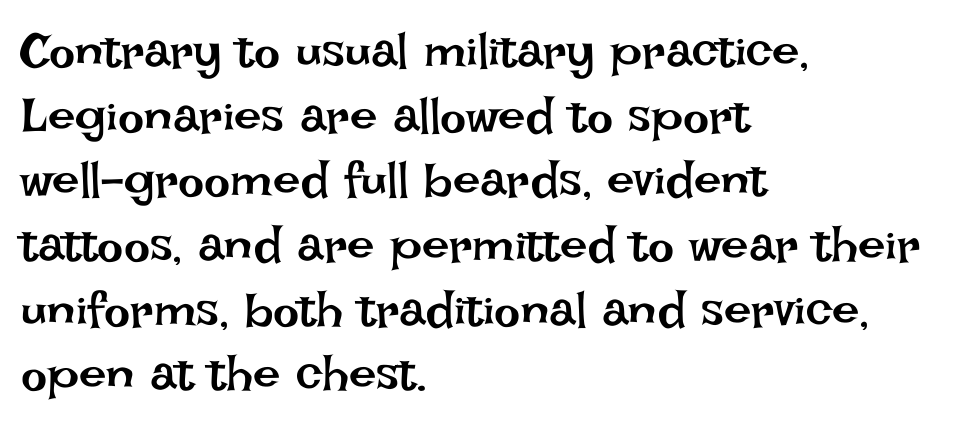
The weight tops out at a normal text grade. Beneath every word, the page is bare. Compared with typical paragraphs, the rows here are spaced about the same. A roman cut, with each character standing at attention. Alignment: flush left.
